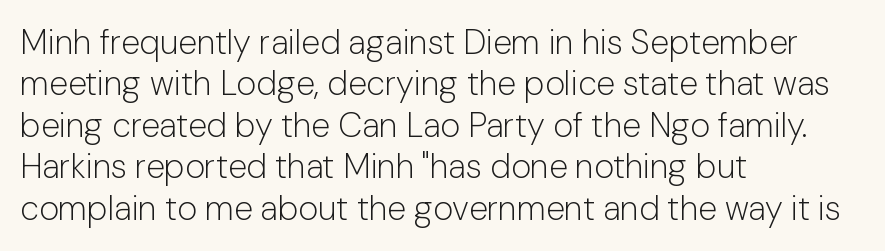
{"serif": "no", "italic": "no", "bold": "no", "weight": "light", "width": "normal", "stroke_contrast": "low", "x_height": "medium", "monospaced": "no", "underline": "no", "align": "left", "line_spacing_ratio": 1.22, "letter_spacing": "normal", "letter_spacing_em": 0.0, "glyph_px": 34}
